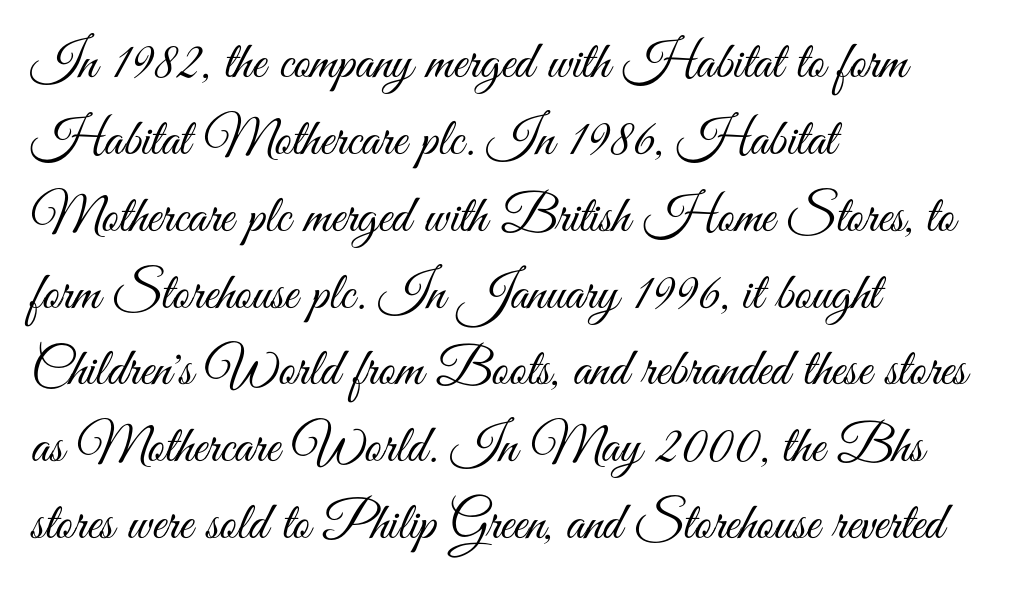
The image shows 53 px light, condensed sans-serif type; set left-aligned, normal line spacing (1.45x), normal letter spacing, not underlined; medium stroke contrast and a small x-height.
